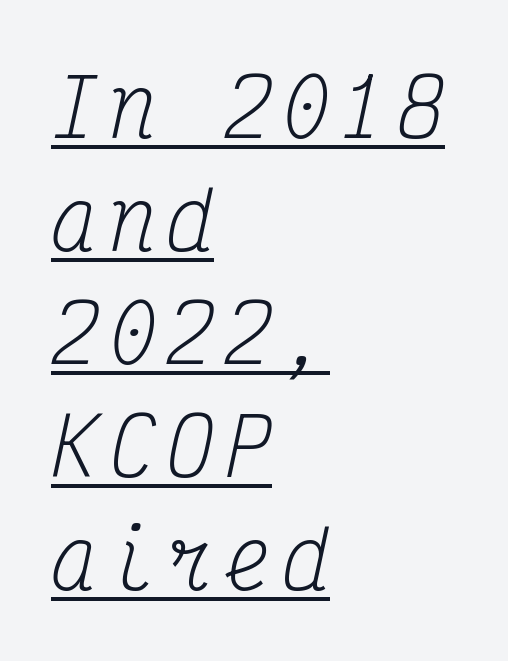
The image shows 79 px regular-weight, condensed serif type, italic (leaning right), monospaced; set left-aligned, normal line spacing (1.43x), underlined; medium stroke contrast and a medium x-height.
